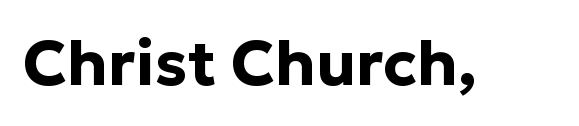
{"serif": "no", "italic": "no", "bold": "yes", "weight": "bold", "width": "normal", "stroke_contrast": "low", "x_height": "medium", "monospaced": "no", "underline": "no", "letter_spacing": "normal", "letter_spacing_em": 0.0, "glyph_px": 63}
